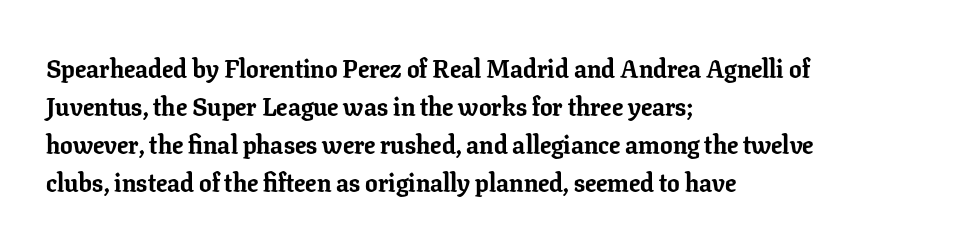
Q: Is the text bold? A: Yes.
Q: Is the text italic (slanted)? A: No, it is upright.
Q: Is the text underlined? A: No.
Q: How is the paragraph aligned? A: Left-aligned.
Q: Is the spacing between letters normal or unusually wide? A: Normal.
Q: Is the spacing between lines tight, normal or loose? A: Normal.
